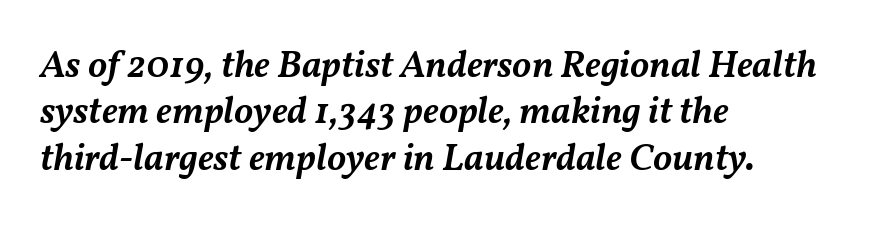
{"italic": "yes", "lean": "right", "slant_degrees": 11, "bold": "semi", "weight": "semibold", "width": "normal", "stroke_contrast": "medium", "x_height": "medium", "monospaced": "no", "underline": "no", "align": "left", "line_spacing_ratio": 1.22, "letter_spacing": "normal", "letter_spacing_em": 0.0, "glyph_px": 38}
